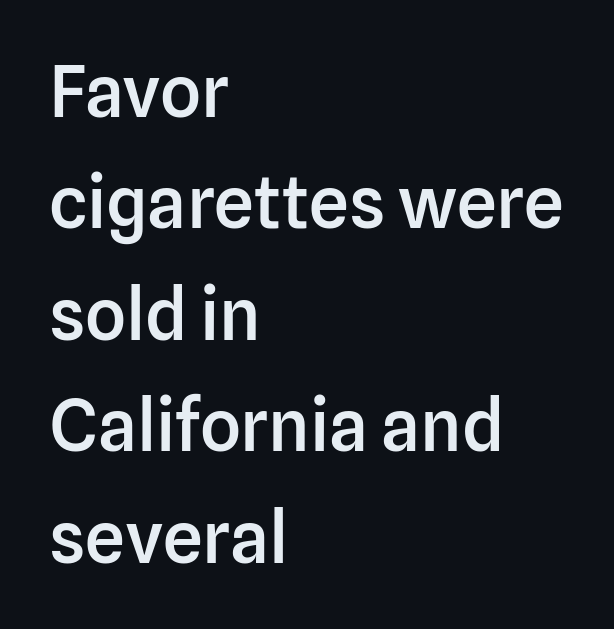
Q: Is the text bold? A: Semi-bold.
Q: Is the text italic (slanted)? A: No, it is upright.
Q: Is the typeface a serif or a sans-serif typeface? A: Sans-serif.
Q: Is the text underlined? A: No.
Q: How is the paragraph aligned? A: Left-aligned.
Q: Is the spacing between letters normal or unusually wide? A: Normal.
Q: Is the spacing between lines tight, normal or loose? A: Normal.
Q: Width (condensed, normal, or wide)? A: Normal.
Q: Stroke contrast? A: Low.
Q: x-height? A: Medium.
Q: Monospaced? A: No.
